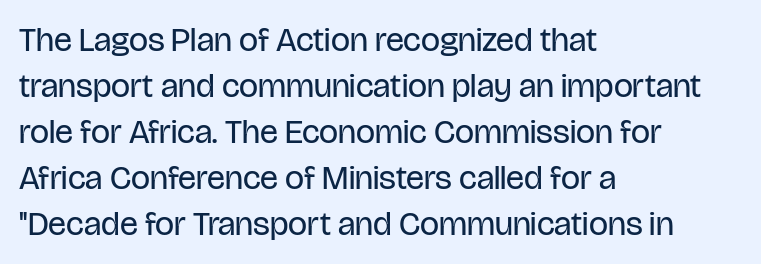
Whoever set this chose a conventional vertical rhythm. Descenders are the only things crossing below the line. A classic flush-left, rag-right setting is used for this passage. Caption: face not bold, strokes unweighted.
